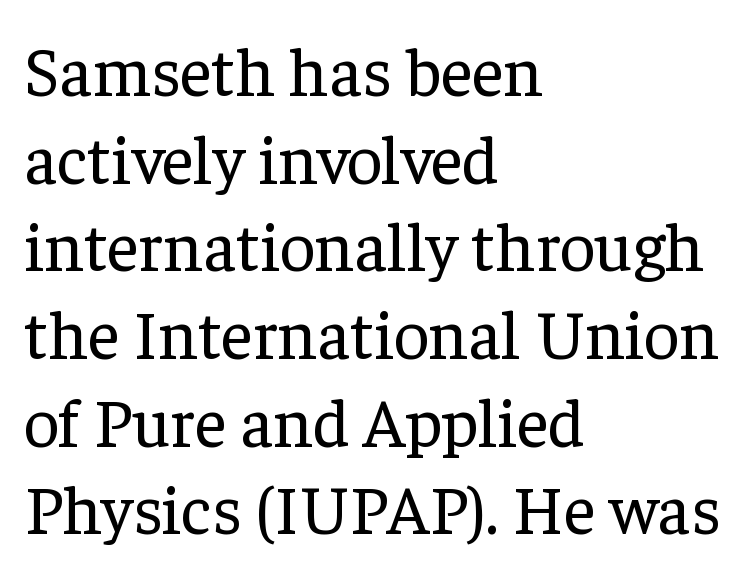
{"serif": "yes", "italic": "no", "bold": "no", "weight": "regular", "width": "normal", "stroke_contrast": "low", "x_height": "medium", "monospaced": "no", "underline": "no", "align": "left", "line_spacing": "normal", "line_spacing_ratio": 1.27, "letter_spacing": "normal", "letter_spacing_em": 0.0, "glyph_px": 69}
